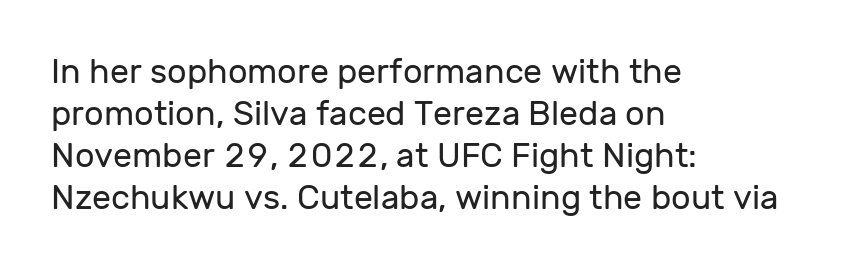
The image shows 34 px regular-weight sans-serif type, upright; set left-aligned, line spacing 1.24x, normal letter spacing, not underlined; low stroke contrast and a medium x-height.
